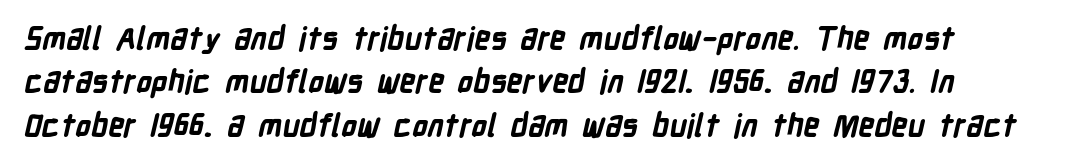
Line spacing here is normal. Type style note: lacks serifs. Summary of weight: heavy, a full bold. A typesetter would call this zero additional tracking. The compositor pushed each line to the left boundary.
